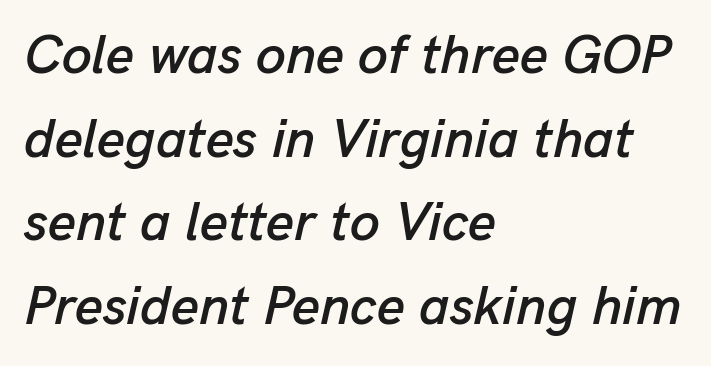
The image shows 54 px text type, italic (leaning right); set left-aligned, normal line spacing (1.55x), normal letter spacing, not underlined; low stroke contrast and a medium x-height.
